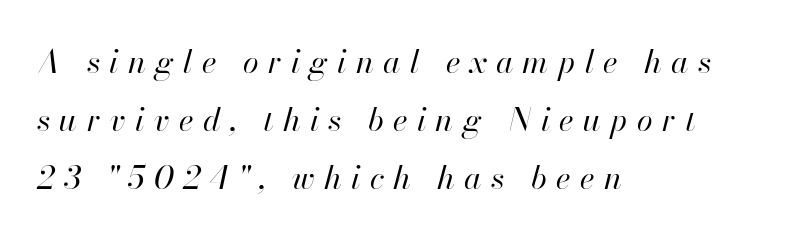
The image shows 32 px regular-weight type, italic (leaning right); set left-aligned, line spacing 1.82x, unusually wide letter spacing (+0.29 em), not underlined; high stroke contrast and a small x-height.
